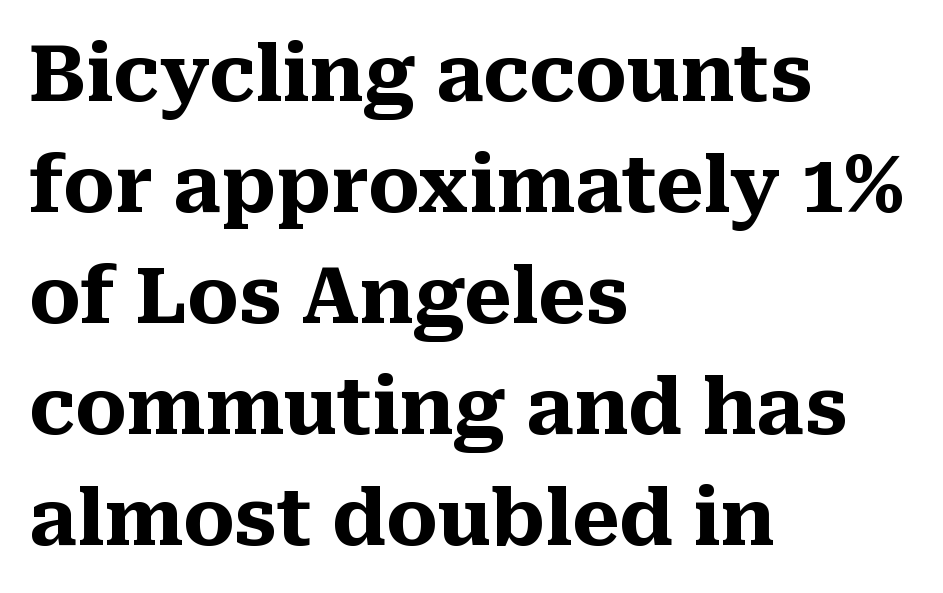
Q: Is the text bold? A: Yes.
Q: Is the text italic (slanted)? A: No, it is upright.
Q: Is the typeface a serif or a sans-serif typeface? A: Serif.
Q: Is the text underlined? A: No.
Q: How is the paragraph aligned? A: Left-aligned.
Q: Is the spacing between letters normal or unusually wide? A: Normal.
Q: Is the spacing between lines tight, normal or loose? A: Normal.
Q: Width (condensed, normal, or wide)? A: Normal.
Q: Stroke contrast? A: Medium.
Q: x-height? A: Medium.
Q: Monospaced? A: No.
